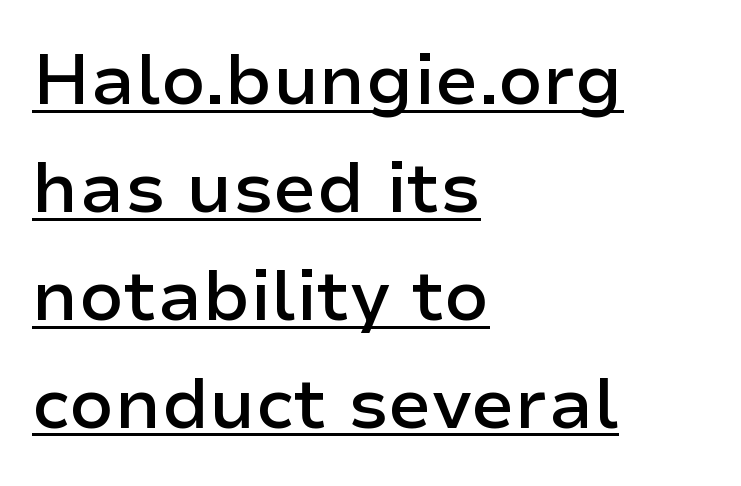
The image shows 71 px semibold sans-serif type, upright; set left-aligned, normal line spacing (1.52x), normal letter spacing, underlined; low stroke contrast and a medium x-height.
